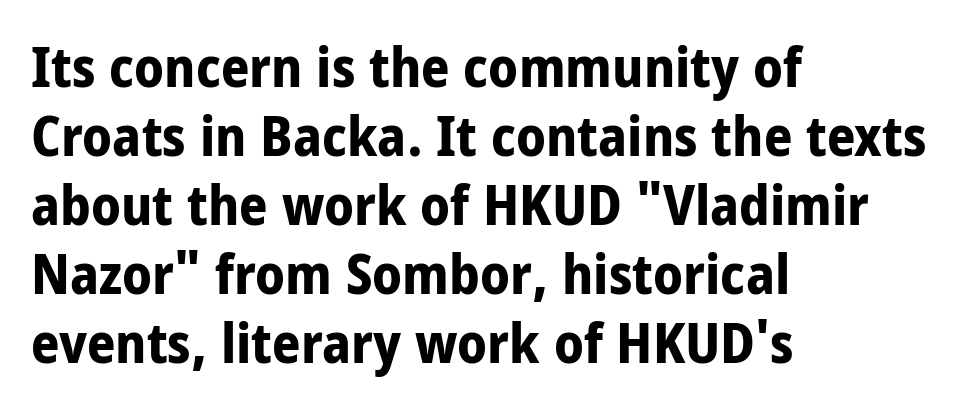
Q: Is the text bold? A: Yes.
Q: Is the text italic (slanted)? A: No, it is upright.
Q: Is the typeface a serif or a sans-serif typeface? A: Sans-serif.
Q: Is the text underlined? A: No.
Q: How is the paragraph aligned? A: Left-aligned.
Q: Is the spacing between letters normal or unusually wide? A: Normal.
Q: Width (condensed, normal, or wide)? A: Condensed.
Q: Stroke contrast? A: Low.
Q: x-height? A: Large.
Q: Monospaced? A: No.
